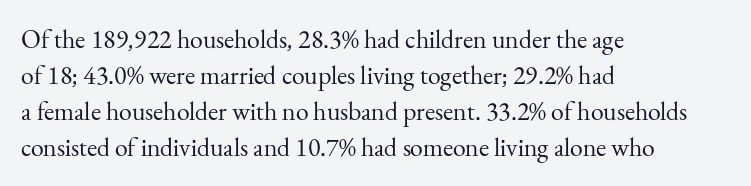
{"italic": "no", "bold": "no", "underline": "no", "align": "left", "line_spacing": "normal", "line_spacing_ratio": 1.39, "letter_spacing": "normal", "letter_spacing_em": 0.0, "glyph_px": 26}
